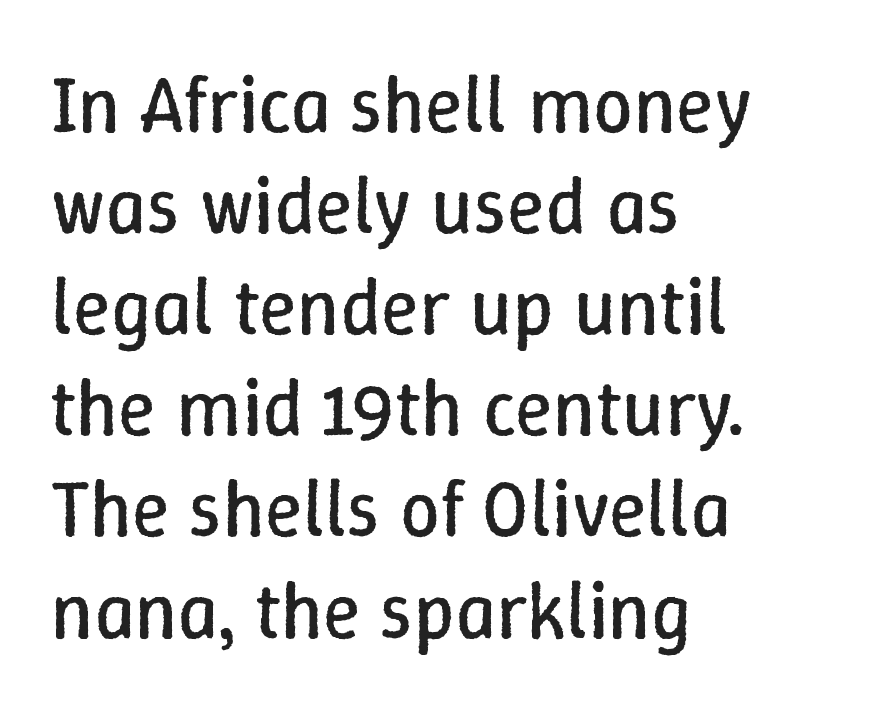
Short note: letters normally spaced. The space between consecutive lines is moderate. The letters look calm and open, with moderate or lighter stems. No word sits above an underline. Every character sits straight up, as roman type does.
